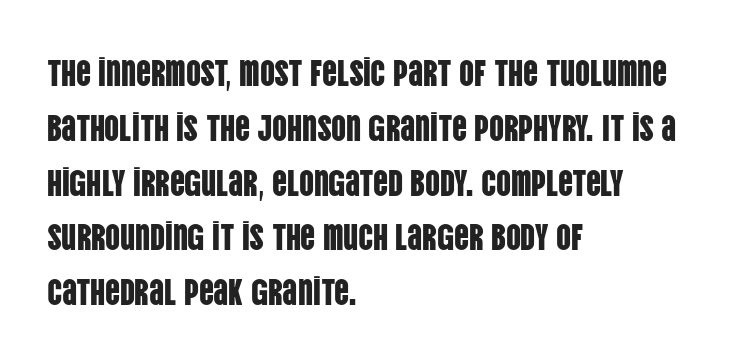
{"serif": "no", "italic": "no", "width": "condensed", "stroke_contrast": "low", "x_height": "large", "monospaced": "no", "underline": "no", "align": "left", "line_spacing": "normal", "line_spacing_ratio": 1.48, "letter_spacing": "normal", "letter_spacing_em": 0.0, "glyph_px": 37}
